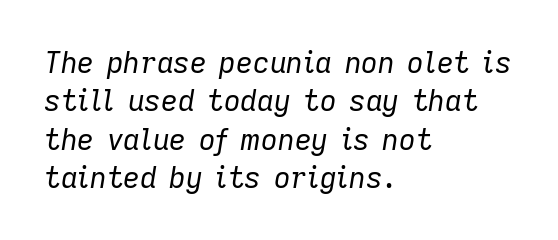
The image shows 29 px regular-weight type, italic (leaning right); set left-aligned, normal line spacing (1.32x), normal letter spacing, not underlined; low stroke contrast and a medium x-height.
